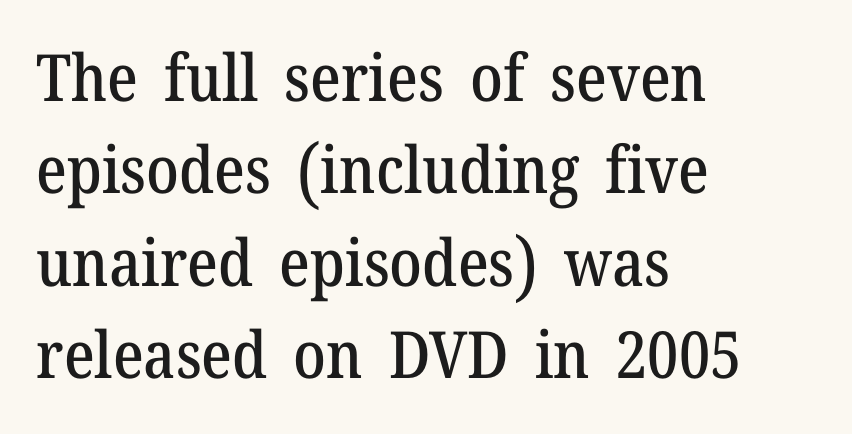
These lines keep a tight, regular rhythm from letter to letter. Note the varied advance widths — an 'i' is clearly narrower than an 'm'. Leading: standard. Descender tails drop into unmarked territory. The compositor pushed each line to the left boundary.
